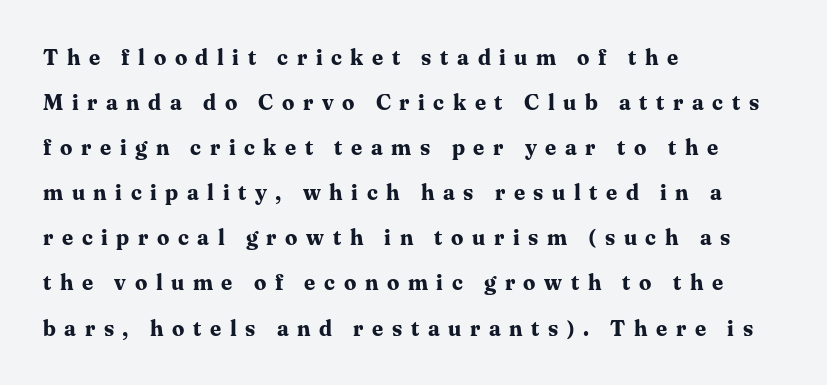
{"italic": "no", "bold": "yes", "underline": "no", "align": "left", "line_spacing": "loose", "line_spacing_ratio": 2.05, "letter_spacing": "wide", "letter_spacing_em": 0.39, "glyph_px": 22}
